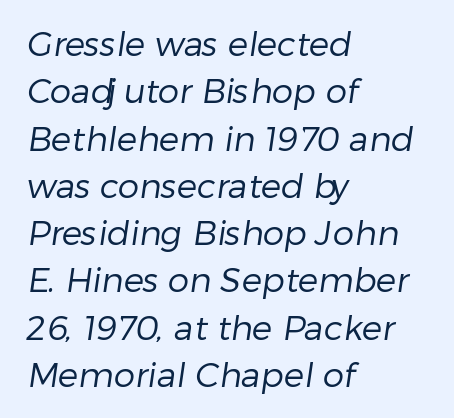
{"serif": "no", "bold": "no", "weight": "regular", "width": "normal", "stroke_contrast": "low", "x_height": "medium", "monospaced": "no", "underline": "no", "align": "left", "line_spacing": "normal", "line_spacing_ratio": 1.39, "letter_spacing": "normal", "letter_spacing_em": 0.0, "glyph_px": 34}
